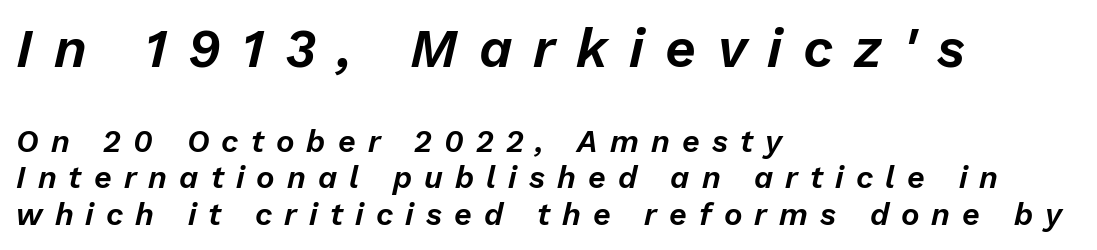
The image shows 54 px text type, italic (leaning right); set left-aligned, line spacing 1.18x, unusually wide letter spacing (+0.39 em), not underlined; the first (top) block is 1.74x larger; low stroke contrast and a medium x-height.
